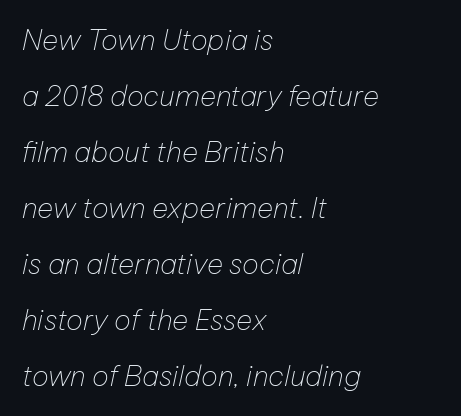
{"italic": "yes", "lean": "right", "slant_degrees": 12, "bold": "no", "weight": "thin", "width": "normal", "stroke_contrast": "low", "x_height": "medium", "monospaced": "no", "underline": "no", "align": "left", "line_spacing": "loose", "line_spacing_ratio": 2.0, "letter_spacing": "normal", "letter_spacing_em": 0.0, "glyph_px": 28}
